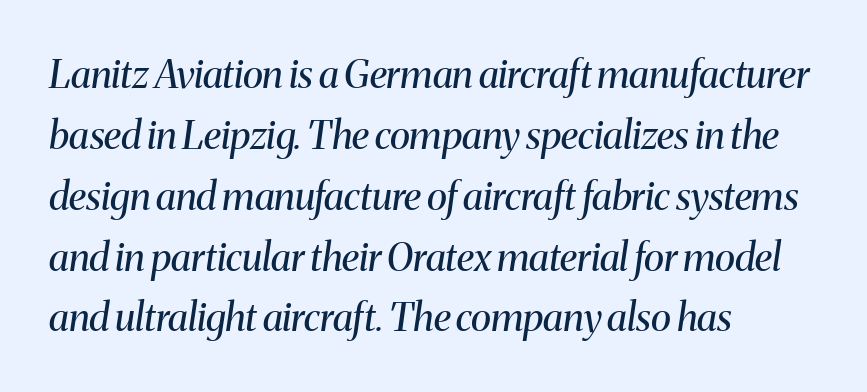
{"serif": "yes", "italic": "yes", "lean": "right", "slant_degrees": 8, "bold": "no", "weight": "regular", "width": "normal", "stroke_contrast": "medium", "x_height": "medium", "monospaced": "no", "underline": "no", "align": "left", "line_spacing": "normal", "line_spacing_ratio": 1.56, "letter_spacing": "normal", "letter_spacing_em": 0.0, "glyph_px": 39}
